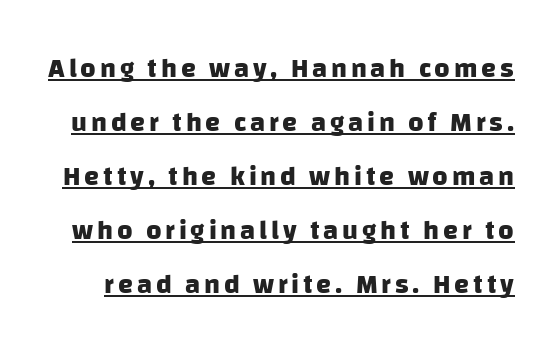
The font is running at its bold setting. Airy leading. Does a line run under the words? Yes, clearly.
